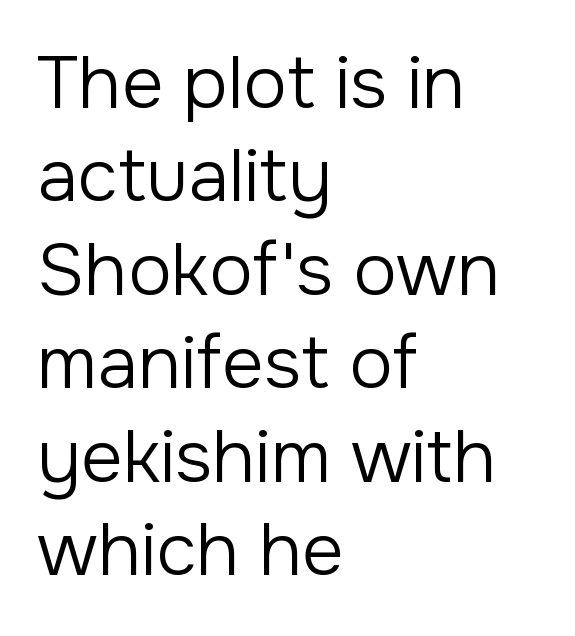
The image shows 73 px regular-weight sans-serif type, upright; set left-aligned, normal line spacing (1.28x), normal letter spacing, not underlined; low stroke contrast and a medium x-height.
